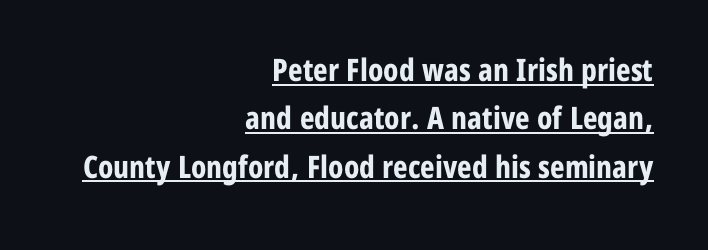
The rendered words wear a rule along their underside. No feet cap the strokes, marking this as sans-serif type. When letters stand straight like this, we call the style roman or upright. Compared with an ordinary text face, these strokes are far heavier — a full bold. The space between consecutive lines is moderate. The rendering anchors every line to the right-hand side.
